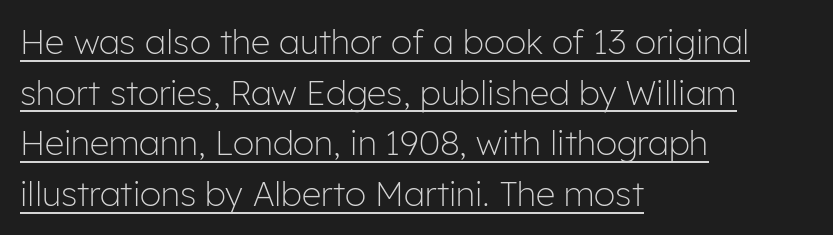
The type family on display is of the sans-serif kind. Proportional: the letters do not fall into vertical columns. In terms of leading, this rendering sits right in the middle. Each word holds together tightly as a unit, with standard inter-letter gaps. Unbolded letterforms with no extra heft. Glance below the letters and you will spot a drawn line.
